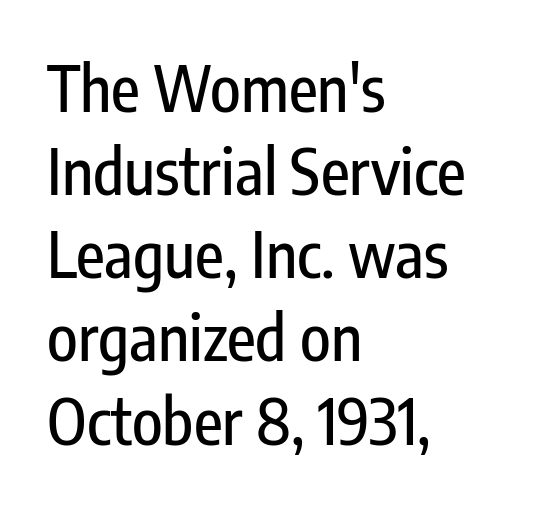
{"serif": "no", "italic": "no", "width": "condensed", "stroke_contrast": "low", "x_height": "medium", "monospaced": "no", "underline": "no", "align": "left", "line_spacing": "normal", "line_spacing_ratio": 1.32, "letter_spacing": "normal", "letter_spacing_em": 0.0, "glyph_px": 63}
